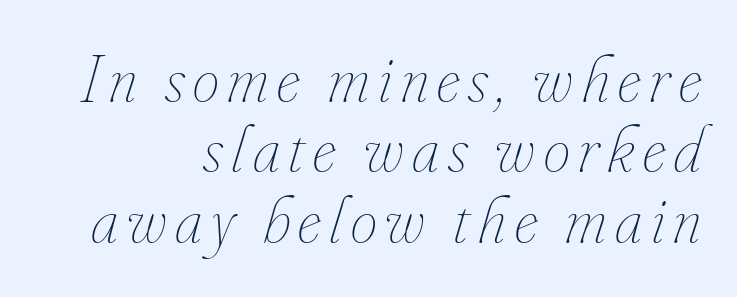
The image shows 67 px thin, condensed type, italic (leaning right); set right-aligned, tight line spacing (1.05x), not underlined; low stroke contrast and a small x-height.
